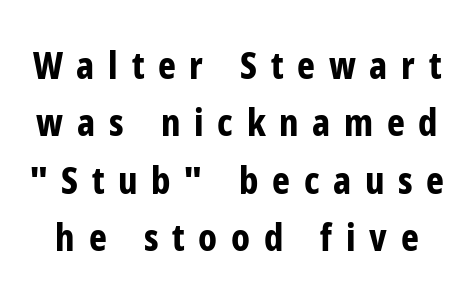
The glyphs are unaccompanied by any horizontal stroke below them. You could not count columns in this text — the font is proportionally spaced. Regarding leading, the lines here are spaced in the standard way. Every letter is thick-stroked: bold, no question.
